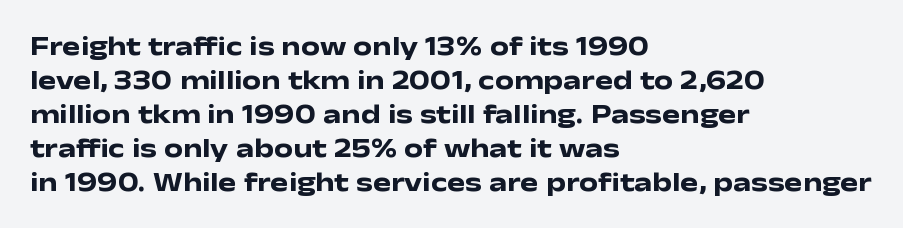
The image shows 27 px bold type, upright; set left-aligned, normal line spacing (1.26x), normal letter spacing, not underlined.
